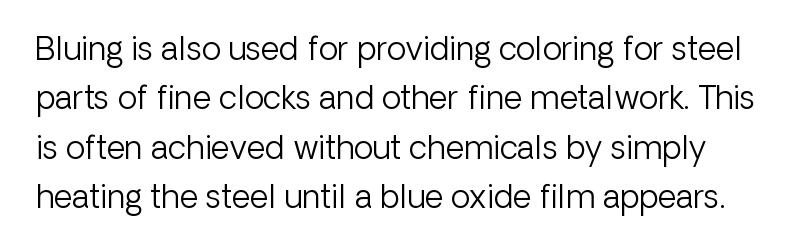
Q: Is the text bold? A: No.
Q: Is the text italic (slanted)? A: No, it is upright.
Q: Is the typeface a serif or a sans-serif typeface? A: Sans-serif.
Q: Is the text underlined? A: No.
Q: Is the spacing between letters normal or unusually wide? A: Normal.
Q: Is the spacing between lines tight, normal or loose? A: Normal.
Q: Width (condensed, normal, or wide)? A: Normal.
Q: Stroke contrast? A: Low.
Q: x-height? A: Medium.
Q: Monospaced? A: No.
